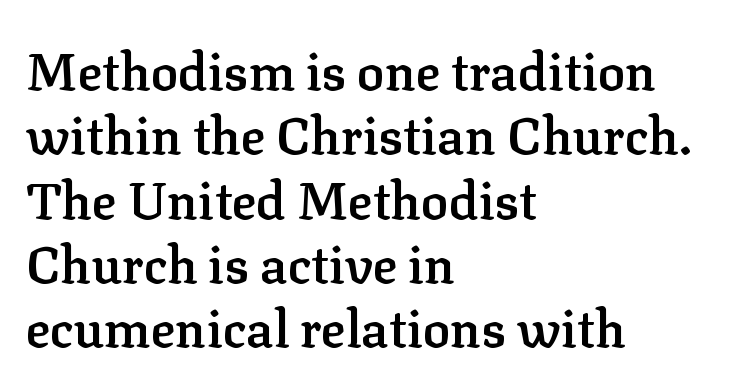
{"serif": "yes", "italic": "no", "bold": "semi", "weight": "semibold", "width": "normal", "stroke_contrast": "low", "x_height": "medium", "monospaced": "no", "underline": "no", "align": "left", "line_spacing": "normal", "line_spacing_ratio": 1.26, "letter_spacing": "normal", "letter_spacing_em": 0.0, "glyph_px": 51}
